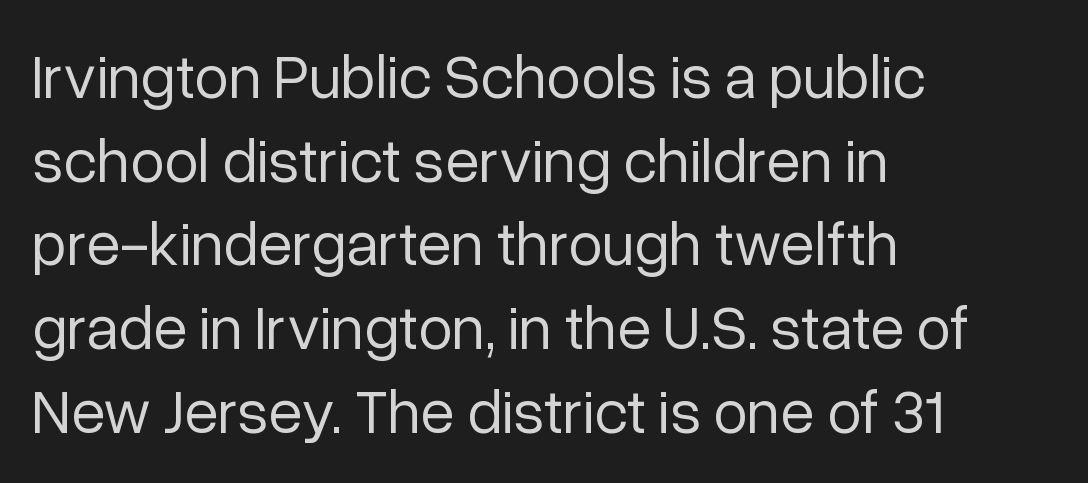
Q: Is the text bold? A: No.
Q: Is the text italic (slanted)? A: No, it is upright.
Q: Is the typeface a serif or a sans-serif typeface? A: Sans-serif.
Q: Is the text underlined? A: No.
Q: How is the paragraph aligned? A: Left-aligned.
Q: Is the spacing between letters normal or unusually wide? A: Normal.
Q: Is the spacing between lines tight, normal or loose? A: Normal.
Q: Width (condensed, normal, or wide)? A: Normal.
Q: Stroke contrast? A: Low.
Q: x-height? A: Medium.
Q: Monospaced? A: No.
